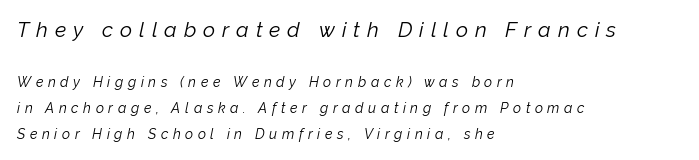
{"italic": "yes", "lean": "right", "slant_degrees": 12, "bold": "no", "underline": "no", "align": "left", "line_spacing_ratio": 1.86, "letter_spacing": "wide", "letter_spacing_em": 0.33, "larger_block": "first", "size_ratio": 1.5, "glyph_px": 21}
